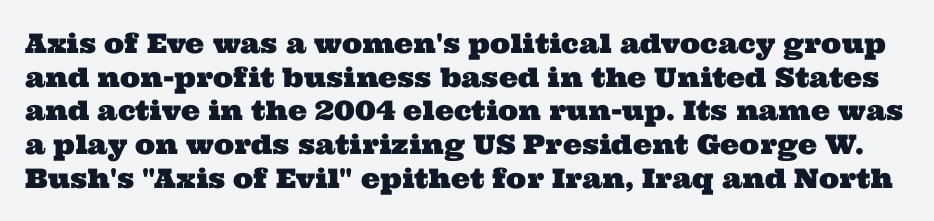
{"underline": "no", "line_spacing": "normal", "line_spacing_ratio": 1.25, "letter_spacing": "normal", "letter_spacing_em": 0.0, "glyph_px": 27}
